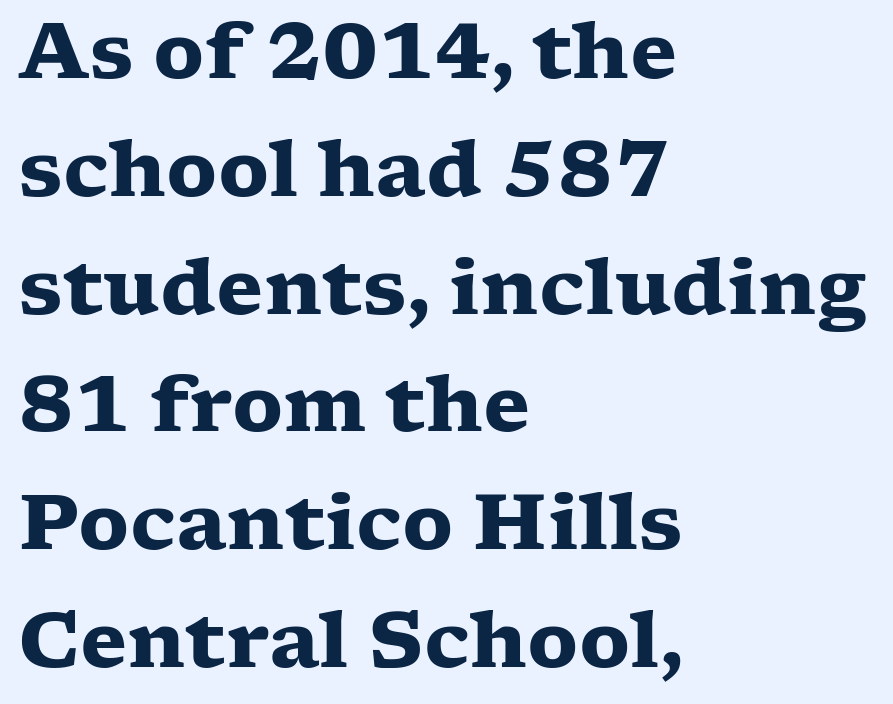
{"serif": "yes", "italic": "no", "bold": "yes", "weight": "heavy", "width": "wide", "stroke_contrast": "low", "x_height": "medium", "monospaced": "no", "underline": "no", "align": "left", "line_spacing": "normal", "line_spacing_ratio": 1.53, "letter_spacing": "normal", "letter_spacing_em": 0.0, "glyph_px": 77}
